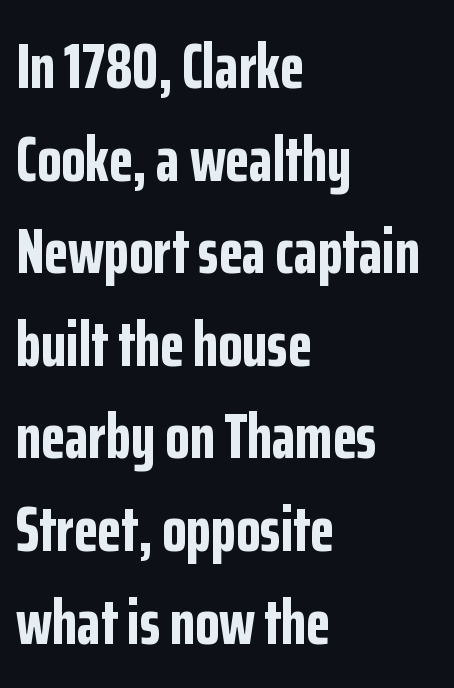
The image shows 63 px bold, condensed sans-serif type, upright; set left-aligned, normal line spacing (1.47x), normal letter spacing, not underlined; low stroke contrast and a medium x-height.
